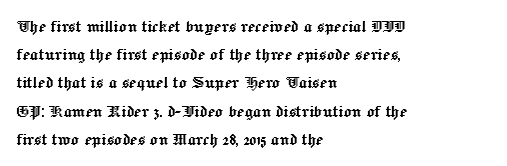
The image shows 20 px text type, upright; set left-aligned, normal line spacing (1.41x), normal letter spacing, not underlined.
